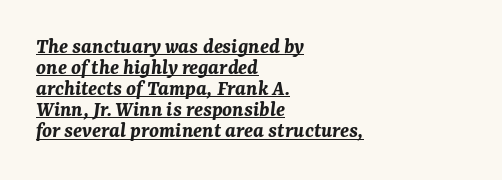
Q: Is the text bold? A: Yes.
Q: Is the text italic (slanted)? A: Yes, it leans right by about 7 degrees.
Q: Is the text underlined? A: Yes.
Q: How is the paragraph aligned? A: Left-aligned.
Q: Is the spacing between letters normal or unusually wide? A: Normal.
Q: Is the spacing between lines tight, normal or loose? A: Tight.
